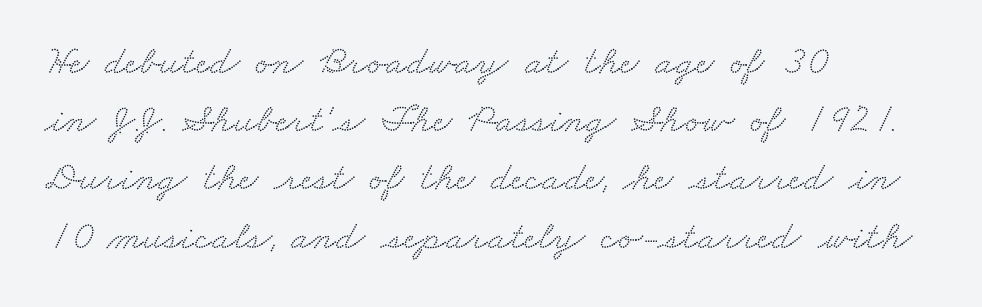
{"serif": "yes", "width": "wide", "stroke_contrast": "medium", "x_height": "small", "monospaced": "no", "underline": "no", "align": "left", "line_spacing": "normal", "line_spacing_ratio": 1.42, "letter_spacing": "normal", "letter_spacing_em": 0.0, "glyph_px": 41}
